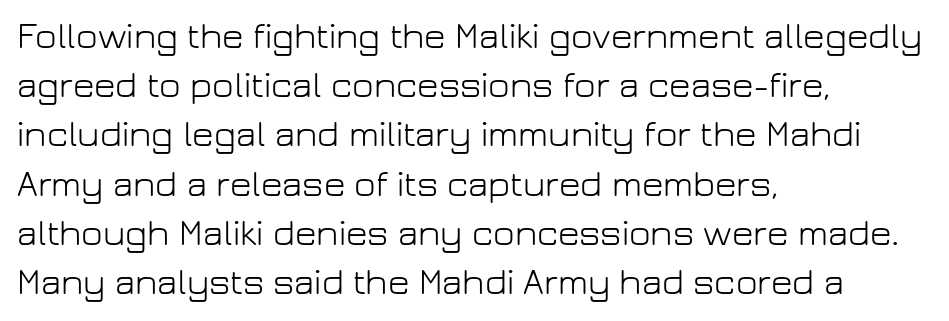
{"serif": "no", "italic": "no", "bold": "no", "weight": "light", "width": "normal", "stroke_contrast": "low", "x_height": "medium", "monospaced": "no", "underline": "no", "align": "left", "line_spacing": "normal", "line_spacing_ratio": 1.33, "letter_spacing": "normal", "letter_spacing_em": 0.0, "glyph_px": 37}
